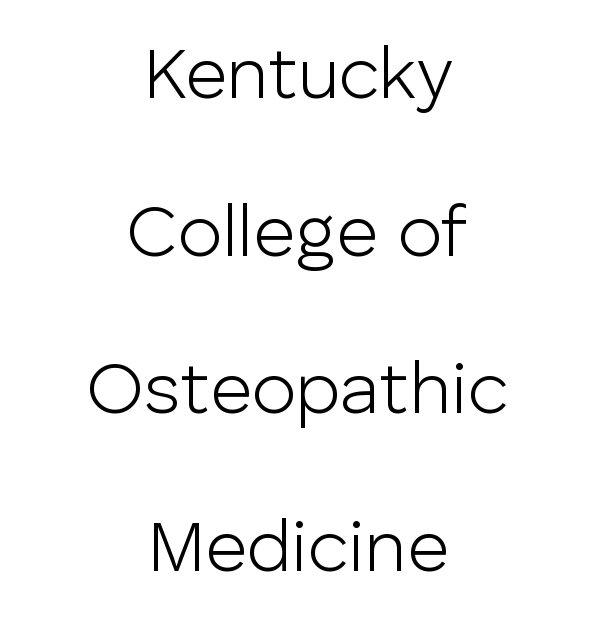
{"serif": "no", "italic": "no", "bold": "no", "weight": "light", "width": "normal", "stroke_contrast": "low", "x_height": "medium", "monospaced": "no", "underline": "no", "align": "center", "line_spacing": "loose", "line_spacing_ratio": 2.16, "letter_spacing": "normal", "letter_spacing_em": 0.0, "glyph_px": 73}
